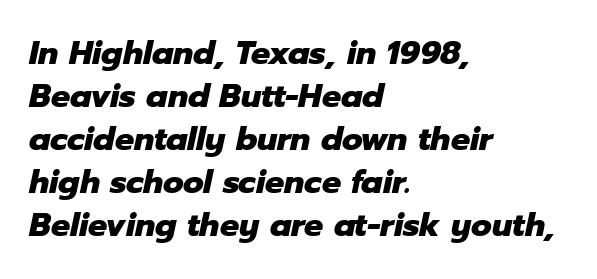
Line beginnings align vertically; line endings do not. Note the varied advance widths — an 'i' is clearly narrower than an 'm'. On the weight axis this lands at bold, roughly 700. The rendering uses a moderate line-height, typical for paragraphs.
